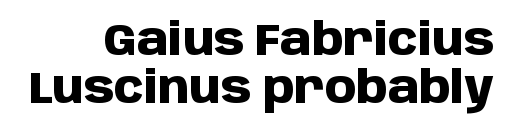
Q: Is the text bold? A: Yes.
Q: Is the text italic (slanted)? A: No, it is upright.
Q: Is the typeface a serif or a sans-serif typeface? A: Sans-serif.
Q: Is the text underlined? A: No.
Q: Is the spacing between letters normal or unusually wide? A: Normal.
Q: Is the spacing between lines tight, normal or loose? A: Tight.
Q: Width (condensed, normal, or wide)? A: Normal.
Q: Stroke contrast? A: Low.
Q: x-height? A: Large.
Q: Monospaced? A: No.
